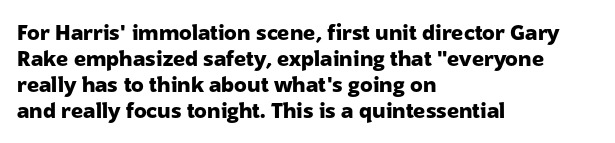
Q: Is the text bold? A: Yes.
Q: Is the text italic (slanted)? A: No, it is upright.
Q: Is the text underlined? A: No.
Q: How is the paragraph aligned? A: Left-aligned.
Q: Is the spacing between letters normal or unusually wide? A: Normal.
